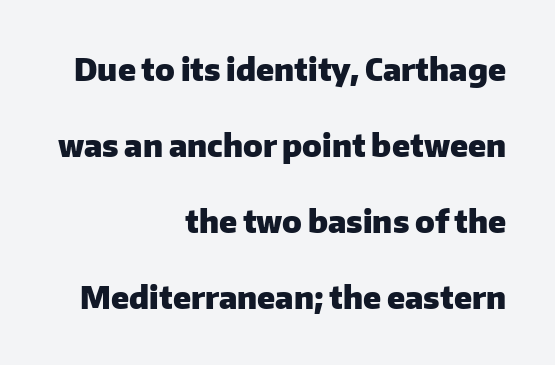
{"serif": "no", "italic": "no", "bold": "yes", "weight": "heavy", "width": "normal", "stroke_contrast": "low", "x_height": "medium", "monospaced": "no", "underline": "no", "align": "right", "line_spacing": "loose", "line_spacing_ratio": 2.45, "letter_spacing": "normal", "letter_spacing_em": 0.0, "glyph_px": 31}
